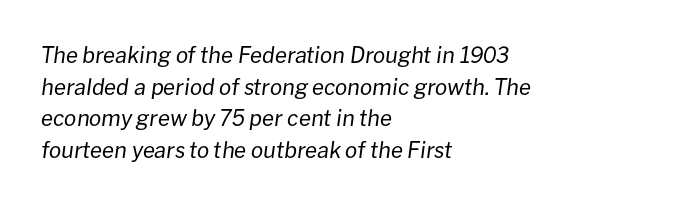
{"italic": "yes", "lean": "right", "slant_degrees": 8, "bold": "no", "underline": "no", "align": "left", "line_spacing": "normal", "line_spacing_ratio": 1.44, "letter_spacing": "normal", "letter_spacing_em": 0.0, "glyph_px": 22}
